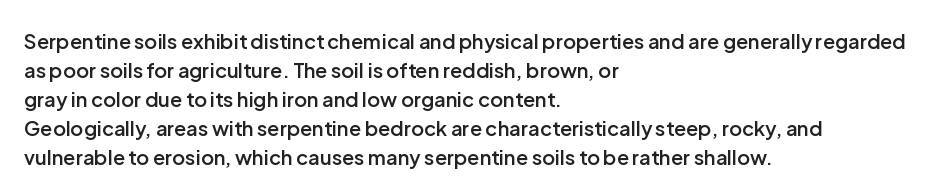
Q: Is the text bold? A: Semi-bold.
Q: Is the text italic (slanted)? A: No, it is upright.
Q: Is the text underlined? A: No.
Q: How is the paragraph aligned? A: Left-aligned.
Q: Is the spacing between letters normal or unusually wide? A: Normal.
Q: Is the spacing between lines tight, normal or loose? A: Normal.
